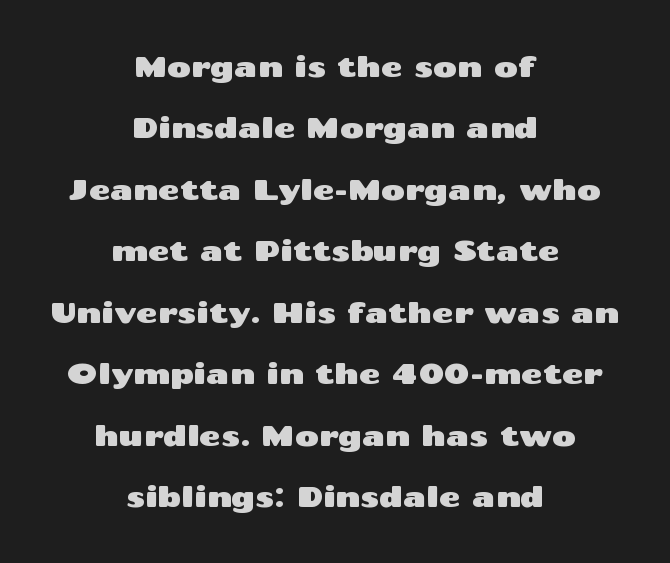
The space beneath each line is pristine and unruled. This sample uses an upright cut, with every glyph sitting square on the baseline. Summary of vertical rhythm: relaxed, with wide interline spacing. Proportional: the letters do not fall into vertical columns. Here the glyphs are tracked normally, forming tight word shapes. Layout note: lines centered.
